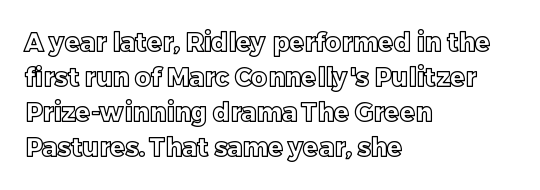
{"italic": "no", "underline": "no", "align": "left", "line_spacing": "normal", "line_spacing_ratio": 1.4, "letter_spacing": "normal", "letter_spacing_em": 0.0, "glyph_px": 25}
